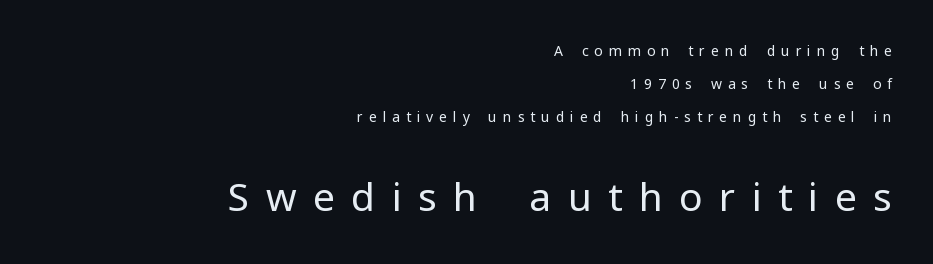
Q: Is the text bold? A: No.
Q: Is the text italic (slanted)? A: No, it is upright.
Q: Is the typeface a serif or a sans-serif typeface? A: Sans-serif.
Q: Is the text underlined? A: No.
Q: How is the paragraph aligned? A: Right-aligned.
Q: Is the spacing between letters normal or unusually wide? A: Unusually wide.
Q: Is the spacing between lines tight, normal or loose? A: Loose.
Q: Which block of text is set in a larger size, the first (top) or the second (bottom)? A: The second (bottom) one.
Q: Width (condensed, normal, or wide)? A: Normal.
Q: Stroke contrast? A: Low.
Q: x-height? A: Medium.
Q: Monospaced? A: No.
